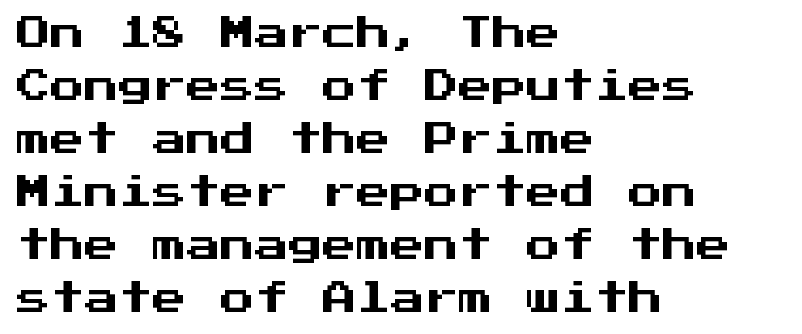
{"serif": "no", "italic": "no", "width": "normal", "stroke_contrast": "medium", "x_height": "medium", "monospaced": "yes", "underline": "no", "align": "left", "line_spacing": "normal", "line_spacing_ratio": 1.56, "letter_spacing": "normal", "letter_spacing_em": 0.0, "glyph_px": 34}
